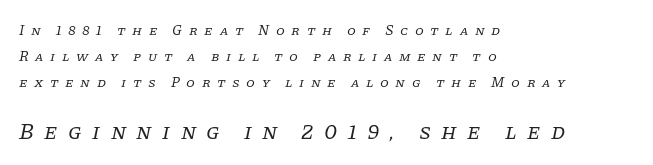
Loose tracking; the words dissolve into strings of separated letters. Looking at the ascenders, they clearly lean. Decoration check: the copy has no underline. Line beginnings align vertically; line endings do not. This reads as an unemphasized weight, regular at the heaviest.
